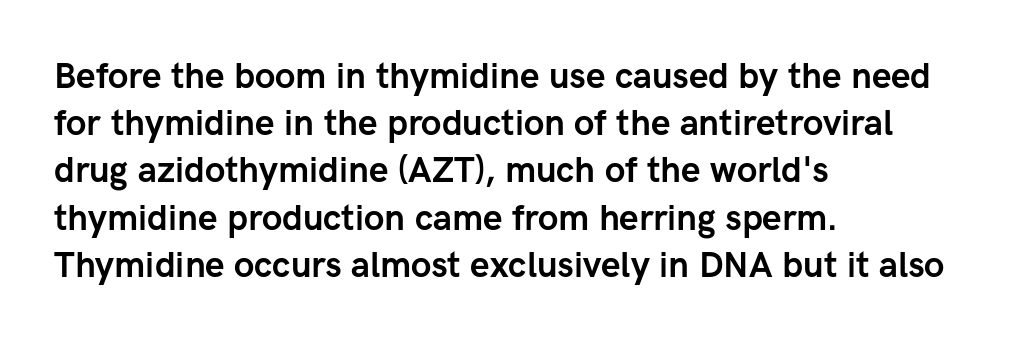
Q: Is the text bold? A: Yes.
Q: Is the text italic (slanted)? A: No, it is upright.
Q: Is the typeface a serif or a sans-serif typeface? A: Sans-serif.
Q: Is the text underlined? A: No.
Q: How is the paragraph aligned? A: Left-aligned.
Q: Is the spacing between letters normal or unusually wide? A: Normal.
Q: Is the spacing between lines tight, normal or loose? A: Normal.
Q: Width (condensed, normal, or wide)? A: Normal.
Q: Stroke contrast? A: Low.
Q: x-height? A: Medium.
Q: Monospaced? A: No.
